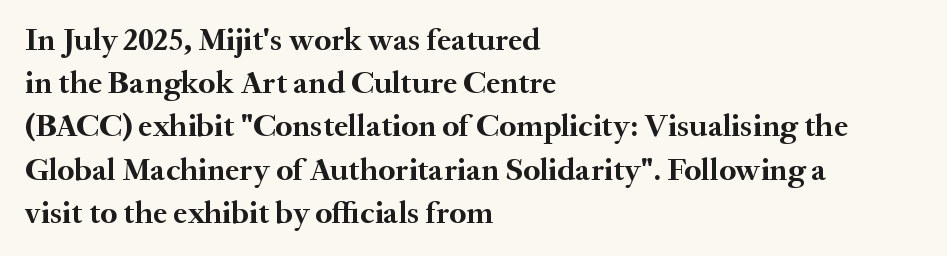
Q: Is the text bold? A: Yes.
Q: Is the text italic (slanted)? A: No, it is upright.
Q: Is the typeface a serif or a sans-serif typeface? A: Serif.
Q: Is the text underlined? A: No.
Q: How is the paragraph aligned? A: Left-aligned.
Q: Is the spacing between letters normal or unusually wide? A: Normal.
Q: Is the spacing between lines tight, normal or loose? A: Normal.
Q: Width (condensed, normal, or wide)? A: Normal.
Q: Stroke contrast? A: Medium.
Q: x-height? A: Small.
Q: Monospaced? A: No.
